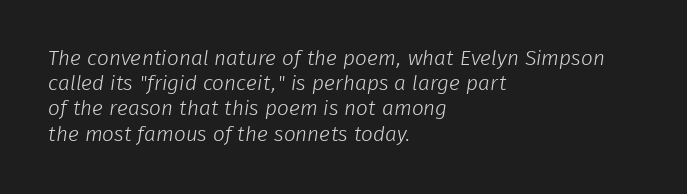
{"bold": "no", "underline": "no", "align": "left", "line_spacing_ratio": 1.2, "letter_spacing": "normal", "letter_spacing_em": 0.0, "glyph_px": 21}
